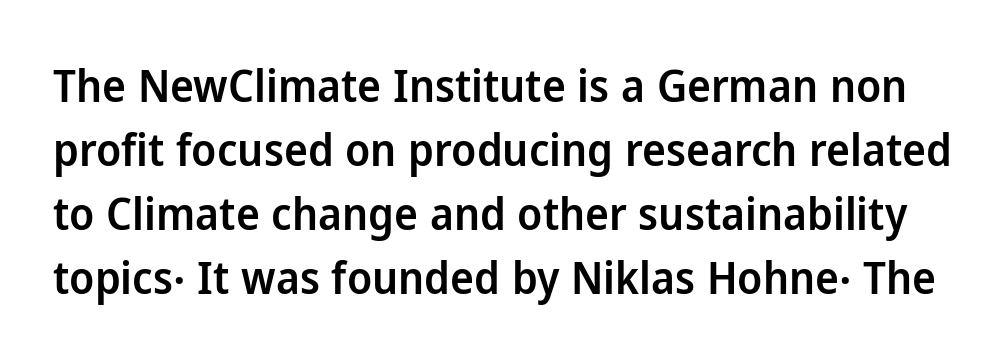
Q: Is the text bold? A: Semi-bold.
Q: Is the text italic (slanted)? A: No, it is upright.
Q: Is the typeface a serif or a sans-serif typeface? A: Sans-serif.
Q: Is the text underlined? A: No.
Q: Is the spacing between letters normal or unusually wide? A: Normal.
Q: Is the spacing between lines tight, normal or loose? A: Normal.
Q: Width (condensed, normal, or wide)? A: Normal.
Q: Stroke contrast? A: Low.
Q: x-height? A: Medium.
Q: Monospaced? A: No.
